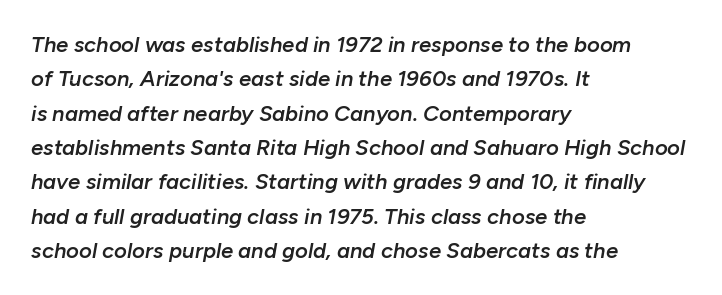
Q: Is the text bold? A: Semi-bold.
Q: Is the text italic (slanted)? A: Yes, it leans right by about 10 degrees.
Q: Is the text underlined? A: No.
Q: How is the paragraph aligned? A: Left-aligned.
Q: Is the spacing between letters normal or unusually wide? A: Normal.
Q: Is the spacing between lines tight, normal or loose? A: Normal.
